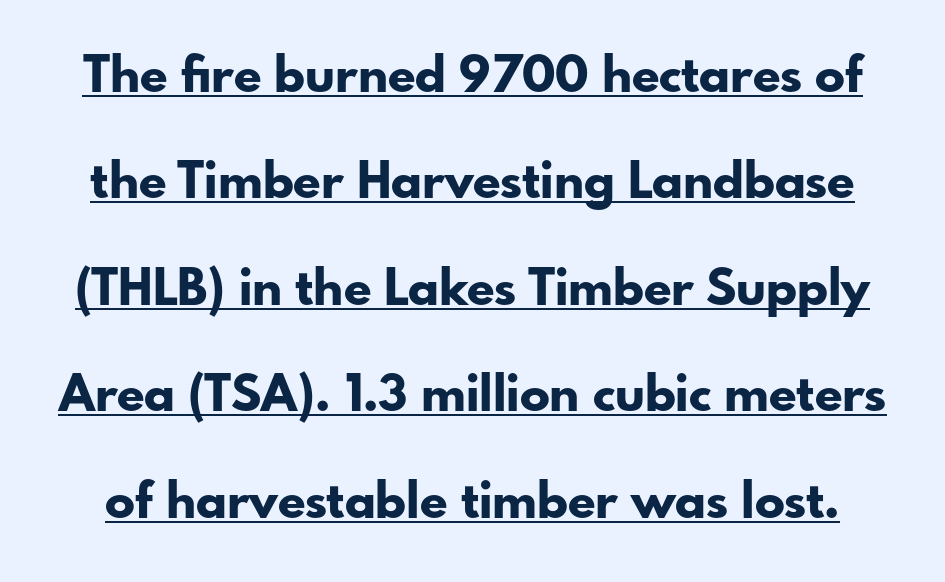
The image shows 50 px bold sans-serif type, upright; set loose line spacing (2.13x), normal letter spacing, underlined; low stroke contrast and a small x-height.
